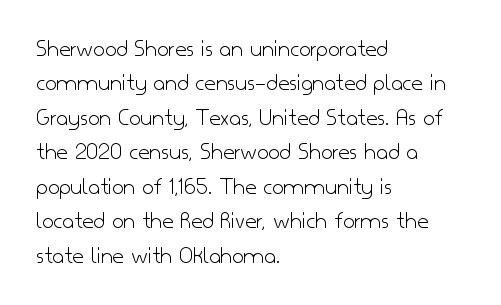
Q: Is the text bold? A: No.
Q: Is the text italic (slanted)? A: No, it is upright.
Q: Is the text underlined? A: No.
Q: How is the paragraph aligned? A: Left-aligned.
Q: Is the spacing between letters normal or unusually wide? A: Normal.
Q: Is the spacing between lines tight, normal or loose? A: Normal.
